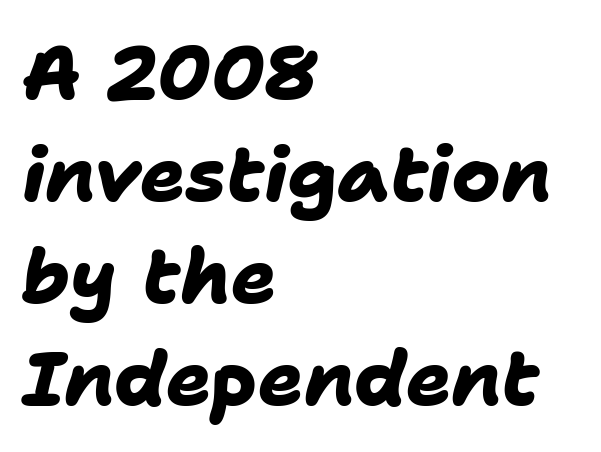
These lines are rendered in a variable-pitch font. The rag falls on the right side of this text block. The passage shown is emphatically bold. A typesetter would call this zero additional tracking.
